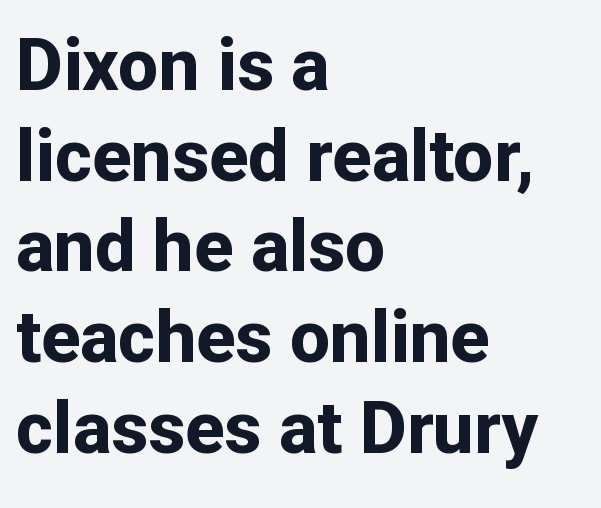
{"serif": "no", "italic": "no", "bold": "yes", "weight": "bold", "width": "normal", "stroke_contrast": "low", "x_height": "medium", "monospaced": "no", "underline": "no", "align": "left", "line_spacing": "normal", "line_spacing_ratio": 1.26, "letter_spacing": "normal", "letter_spacing_em": 0.0, "glyph_px": 72}
